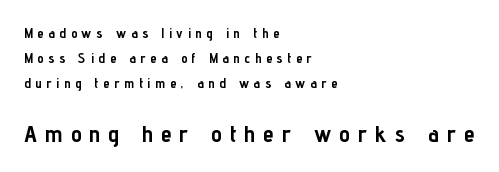
{"italic": "no", "bold": "yes", "underline": "no", "align": "left", "line_spacing_ratio": 1.77, "letter_spacing": "wide", "letter_spacing_em": 0.34, "larger_block": "second", "size_ratio": 1.71, "glyph_px": 24}
